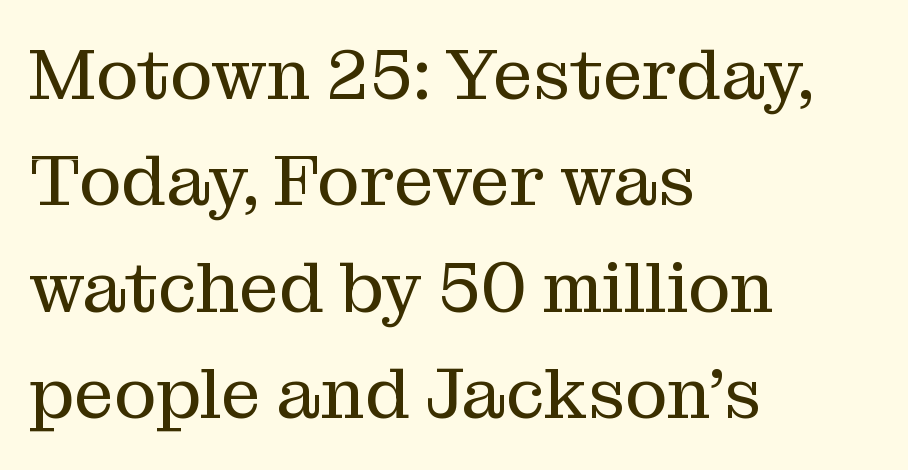
The image shows 71 px regular-weight serif type, upright; set left-aligned, normal line spacing (1.5x), normal letter spacing, not underlined; medium stroke contrast and a medium x-height.
